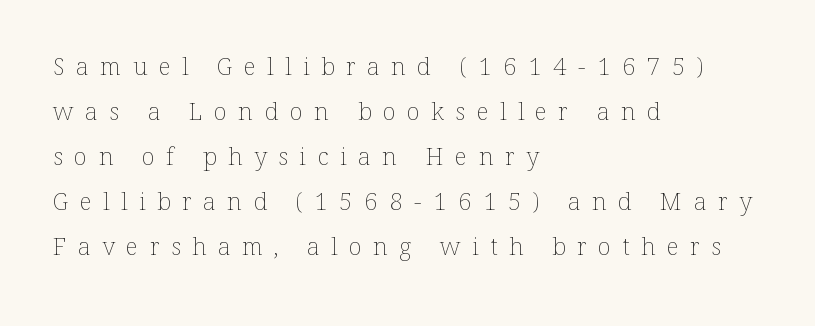
{"italic": "no", "bold": "no", "underline": "no", "align": "left", "line_spacing_ratio": 1.87, "letter_spacing": "wide", "letter_spacing_em": 0.48, "glyph_px": 24}
